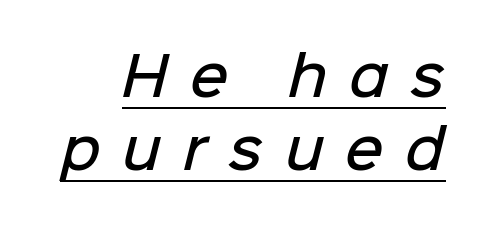
{"serif": "no", "bold": "semi", "weight": "semibold", "width": "normal", "stroke_contrast": "low", "x_height": "medium", "monospaced": "no", "underline": "yes", "line_spacing": "normal", "line_spacing_ratio": 1.37, "letter_spacing": "wide", "letter_spacing_em": 0.41, "glyph_px": 53}
